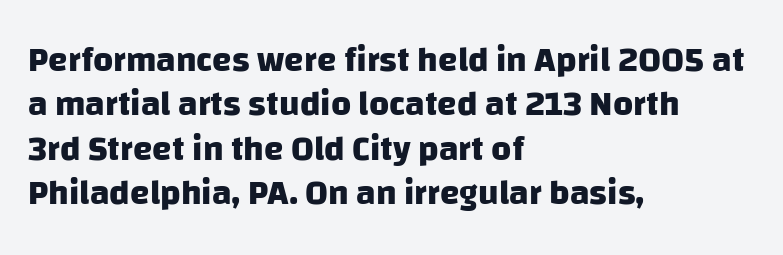
{"serif": "no", "bold": "yes", "weight": "heavy", "width": "normal", "stroke_contrast": "low", "x_height": "large", "monospaced": "no", "underline": "no", "align": "left", "line_spacing": "normal", "line_spacing_ratio": 1.27, "letter_spacing": "normal", "letter_spacing_em": 0.0, "glyph_px": 35}
